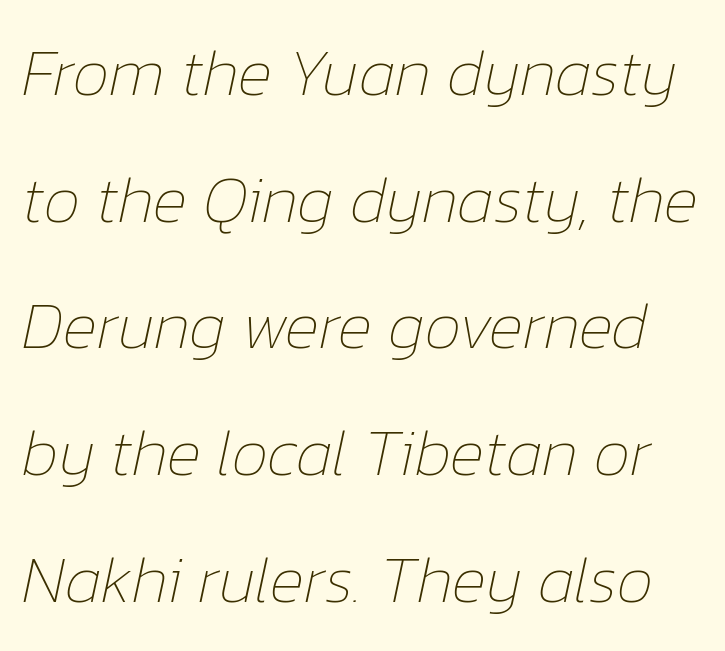
The image shows 66 px thin type, italic (leaning right); set loose line spacing (1.92x), normal letter spacing, not underlined; low stroke contrast and a medium x-height.
